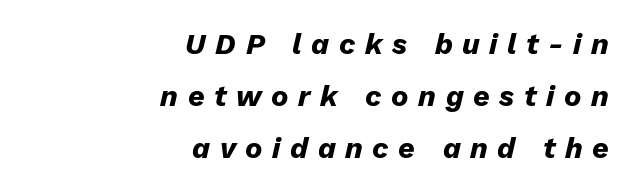
{"italic": "yes", "lean": "right", "slant_degrees": 13, "bold": "yes", "weight": "heavy", "width": "normal", "stroke_contrast": "low", "x_height": "medium", "monospaced": "no", "underline": "no", "align": "right", "line_spacing_ratio": 1.8, "letter_spacing": "wide", "letter_spacing_em": 0.33, "glyph_px": 29}
